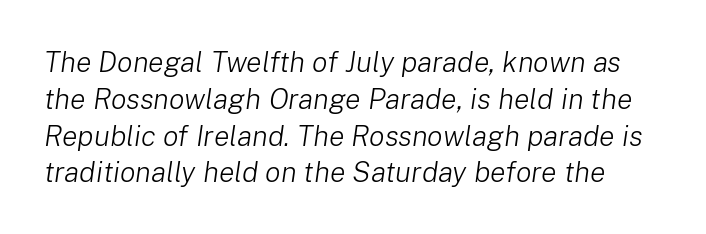
The typesetting does not lean heavy: it is not bold. Regular leading. The space directly below the letters is spotless. Yep, that's italic — everything's leaning.
